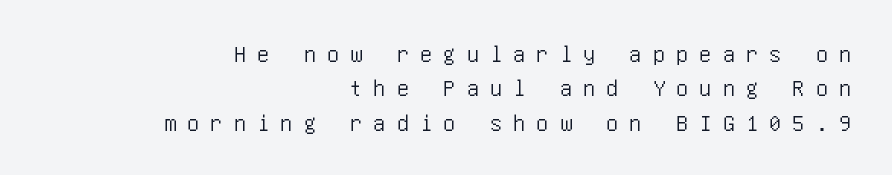
{"italic": "no", "underline": "no", "align": "right", "line_spacing": "normal", "line_spacing_ratio": 1.43, "letter_spacing": "wide", "letter_spacing_em": 0.47, "glyph_px": 24}
